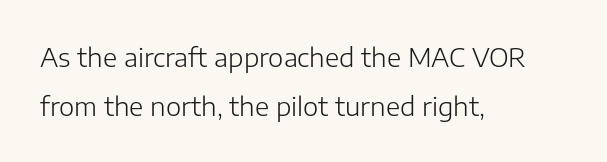
Q: Is the text bold? A: No.
Q: Is the text italic (slanted)? A: No, it is upright.
Q: Is the text underlined? A: No.
Q: How is the paragraph aligned? A: Left-aligned.
Q: Is the spacing between letters normal or unusually wide? A: Normal.
